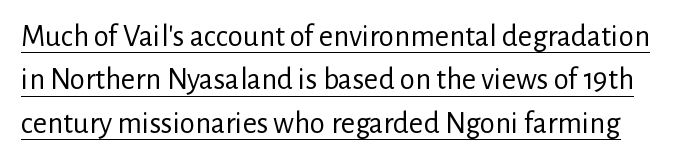
The image shows 31 px regular-weight sans-serif type, upright; set normal line spacing (1.4x), normal letter spacing, underlined; low stroke contrast and a medium x-height.
